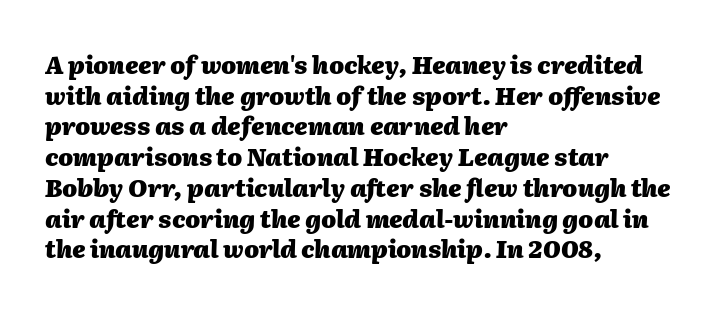
{"italic": "yes", "lean": "right", "slant_degrees": 2, "bold": "yes", "underline": "no", "align": "left", "line_spacing": "normal", "line_spacing_ratio": 1.28, "letter_spacing": "normal", "letter_spacing_em": 0.0, "glyph_px": 24}
